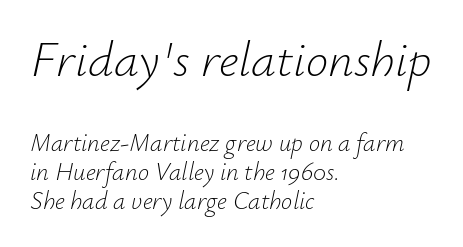
A classic flush-left, rag-right setting is used for this passage. Summary of weight: not heavy and not bold. Style check: oblique. Varying glyph widths throughout — classic text-font behaviour. Top chunk: large. Bottom chunk: small. Observe the ordinary spacing: letters are neighbours, not strangers.
